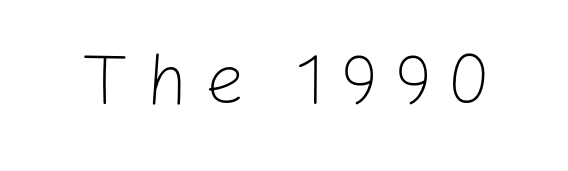
{"serif": "no", "italic": "no", "bold": "no", "weight": "light", "width": "normal", "stroke_contrast": "low", "x_height": "medium", "monospaced": "no", "underline": "no", "letter_spacing": "wide", "letter_spacing_em": 0.22, "glyph_px": 72}
